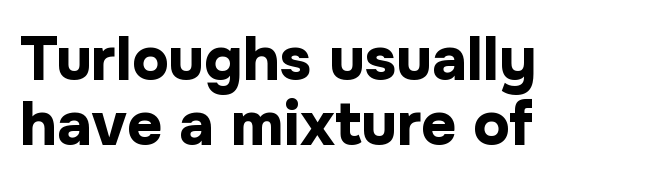
If you drew a ruler down the left edge, every line would touch it. Horizontal bands of white between lines are thin slivers. Each letter keeps its own natural width here, so spacing adapts to shape. Ordinary non-slanted type is in use.
